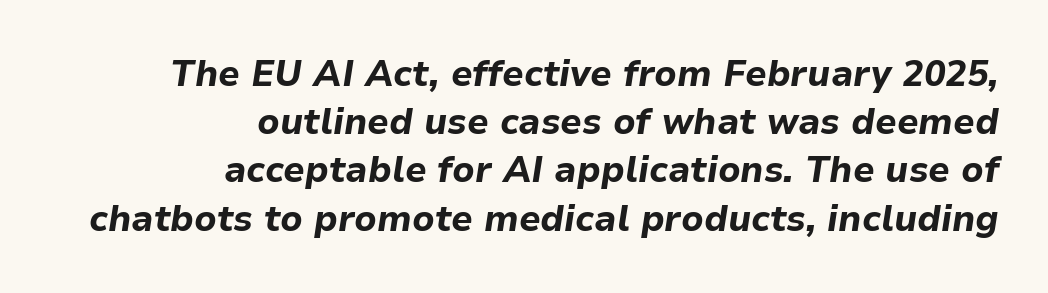
{"italic": "yes", "lean": "right", "slant_degrees": 9, "bold": "yes", "weight": "bold", "width": "normal", "stroke_contrast": "low", "x_height": "medium", "monospaced": "no", "underline": "no", "align": "right", "line_spacing": "normal", "line_spacing_ratio": 1.34, "letter_spacing": "normal", "letter_spacing_em": 0.0, "glyph_px": 36}
